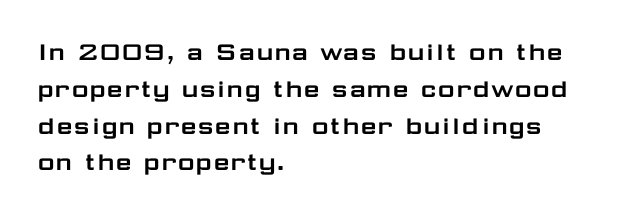
The glyphs in this specimen are sans serif. Leading matches the norm, producing a regular column. This sample is left-justified, so line endings fall wherever the words run out. Here the designer chose a conventional face with non-uniform glyph widths. Letters rest on an invisible, unmarked baseline. The type sits square on the baseline with zero lean.
